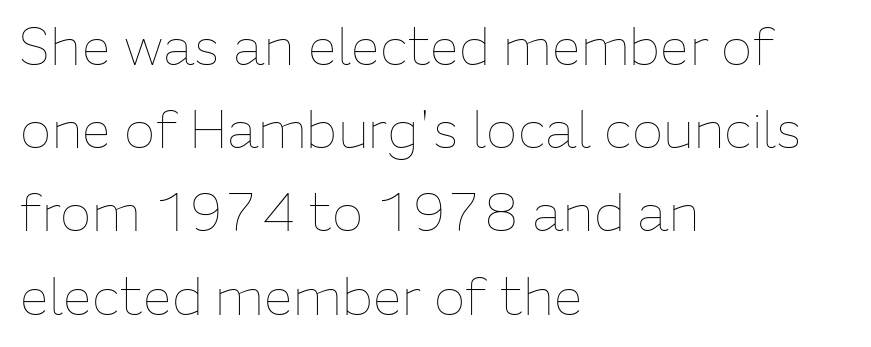
The image shows 52 px thin type, upright; set left-aligned, normal line spacing (1.6x), normal letter spacing, not underlined; low stroke contrast and a medium x-height.
